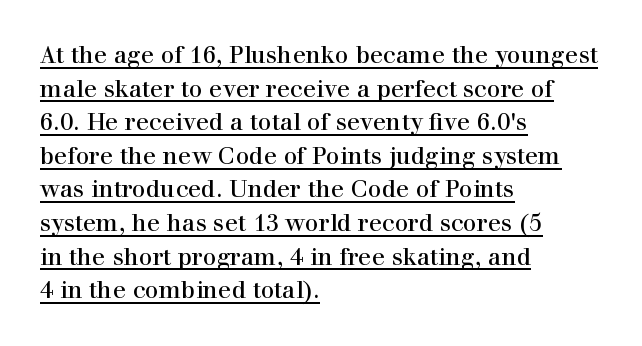
The type is set solid horizontally, with unmodified tracking. All the whitespace from short lines collects on the right. What's the leading like? Ordinary, nothing unusual. Each line of the rendering has a horizontal stroke beneath the glyphs. Is the stroke heavy? The answer is a plain regular-or-lighter. Italic: no, the glyphs are upright roman.
